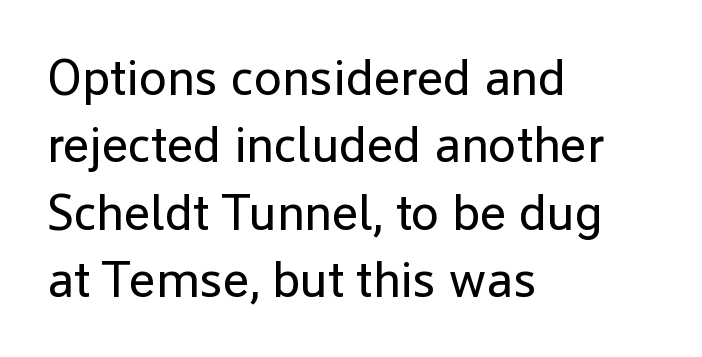
The image shows 51 px regular-weight sans-serif type, upright; set left-aligned, normal line spacing (1.32x), normal letter spacing, not underlined; low stroke contrast and a medium x-height.
